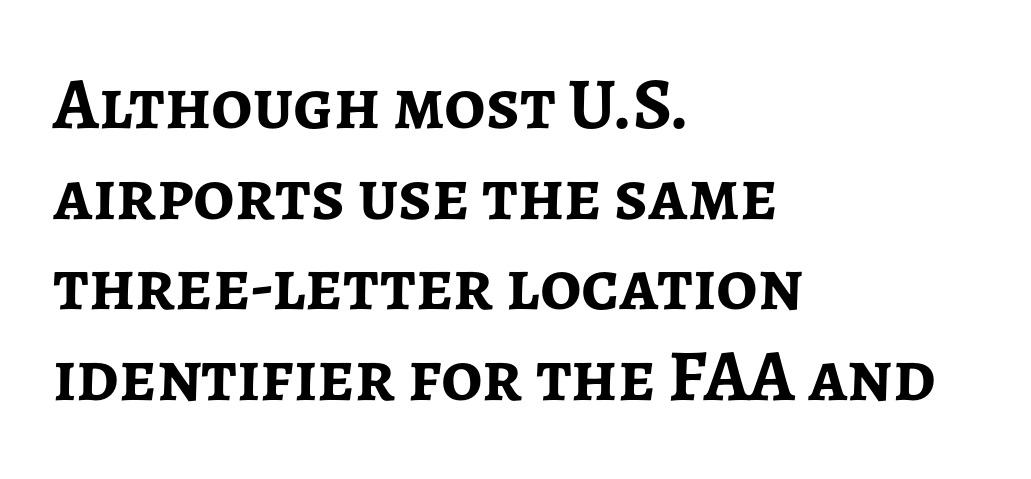
{"serif": "no", "italic": "no", "bold": "yes", "weight": "semibold", "width": "normal", "stroke_contrast": "low", "x_height": "medium", "monospaced": "no", "underline": "no", "align": "left", "line_spacing_ratio": 1.24, "letter_spacing": "normal", "letter_spacing_em": 0.0, "glyph_px": 73}
